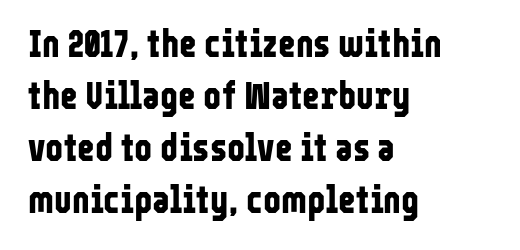
Q: Is the text bold? A: Yes.
Q: Is the text italic (slanted)? A: No, it is upright.
Q: Is the typeface a serif or a sans-serif typeface? A: Sans-serif.
Q: Is the text underlined? A: No.
Q: How is the paragraph aligned? A: Left-aligned.
Q: Is the spacing between letters normal or unusually wide? A: Normal.
Q: Is the spacing between lines tight, normal or loose? A: Normal.
Q: Width (condensed, normal, or wide)? A: Condensed.
Q: Stroke contrast? A: Low.
Q: x-height? A: Medium.
Q: Monospaced? A: No.
